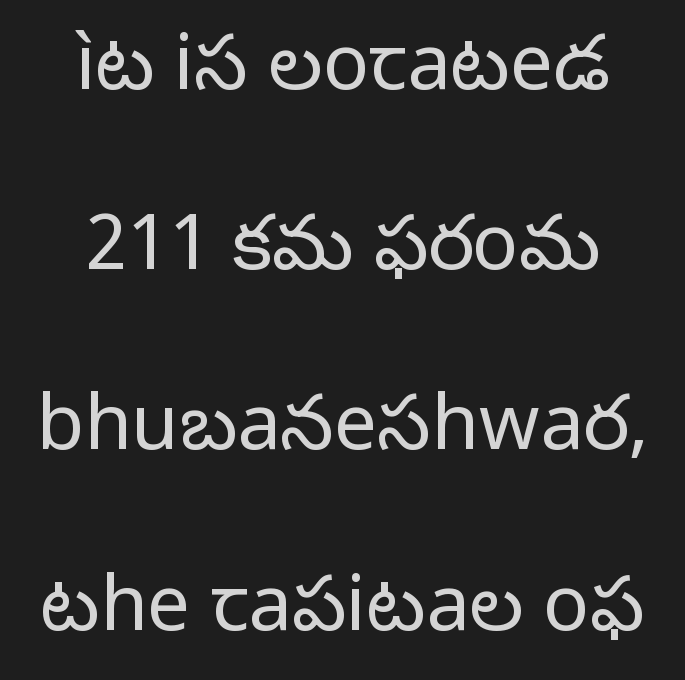
Q: Is the text bold? A: No.
Q: Is the text italic (slanted)? A: No, it is upright.
Q: Is the typeface a serif or a sans-serif typeface? A: Sans-serif.
Q: Is the text underlined? A: No.
Q: How is the paragraph aligned? A: Centered.
Q: Is the spacing between letters normal or unusually wide? A: Normal.
Q: Is the spacing between lines tight, normal or loose? A: Loose.
Q: Width (condensed, normal, or wide)? A: Normal.
Q: Stroke contrast? A: Low.
Q: x-height? A: Medium.
Q: Monospaced? A: No.
